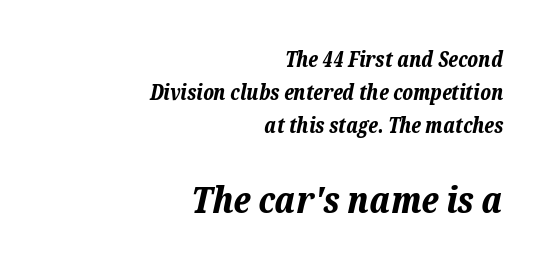
Q: Is the text bold? A: Yes.
Q: Is the text italic (slanted)? A: Yes, it leans right by about 12 degrees.
Q: Is the text underlined? A: No.
Q: How is the paragraph aligned? A: Right-aligned.
Q: Is the spacing between letters normal or unusually wide? A: Normal.
Q: Is the spacing between lines tight, normal or loose? A: Normal.
Q: Which block of text is set in a larger size, the first (top) or the second (bottom)? A: The second (bottom) one.
Q: Width (condensed, normal, or wide)? A: Normal.
Q: Stroke contrast? A: Low.
Q: x-height? A: Medium.
Q: Monospaced? A: No.
